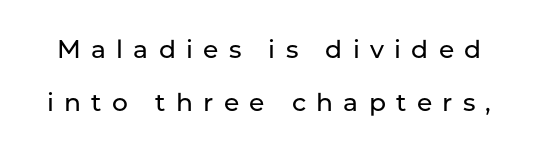
{"italic": "no", "underline": "no", "line_spacing": "loose", "line_spacing_ratio": 2.14, "letter_spacing": "wide", "letter_spacing_em": 0.41, "glyph_px": 25}
